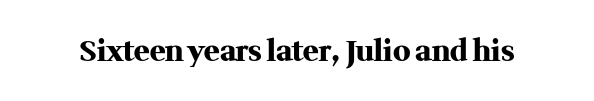
Q: Is the text bold? A: Yes.
Q: Is the text italic (slanted)? A: No, it is upright.
Q: Is the typeface a serif or a sans-serif typeface? A: Serif.
Q: Is the text underlined? A: No.
Q: Is the spacing between letters normal or unusually wide? A: Normal.
Q: Width (condensed, normal, or wide)? A: Normal.
Q: Stroke contrast? A: Medium.
Q: x-height? A: Medium.
Q: Monospaced? A: No.
